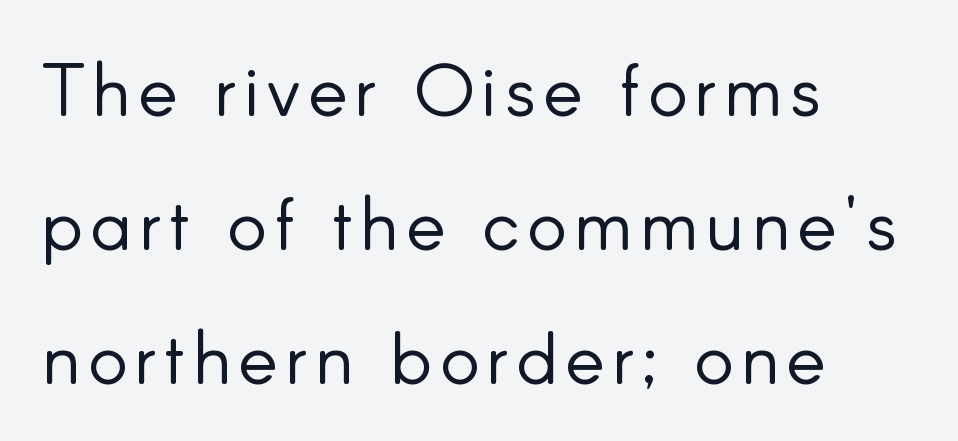
The image shows 74 px light sans-serif type, upright; set left-aligned, line spacing 1.81x, not underlined; low stroke contrast and a small x-height.
